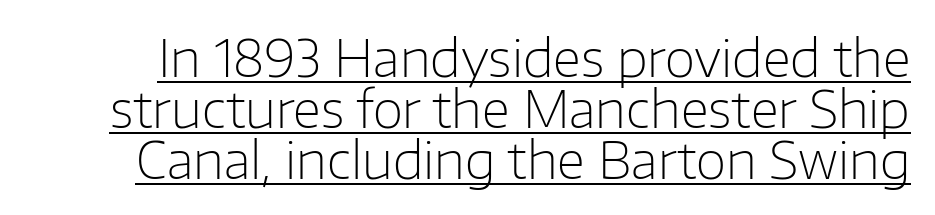
The image shows 50 px light sans-serif type, upright; set tight line spacing (1.02x), normal letter spacing, underlined; low stroke contrast and a medium x-height.
